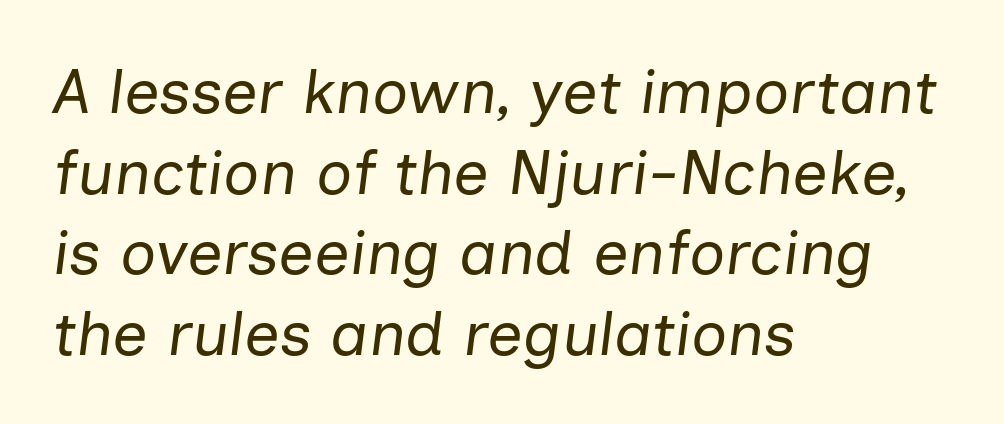
{"italic": "yes", "lean": "right", "slant_degrees": 7, "bold": "no", "weight": "regular", "width": "normal", "stroke_contrast": "low", "x_height": "medium", "monospaced": "no", "underline": "no", "align": "left", "line_spacing": "normal", "line_spacing_ratio": 1.28, "letter_spacing": "normal", "letter_spacing_em": 0.0, "glyph_px": 63}
